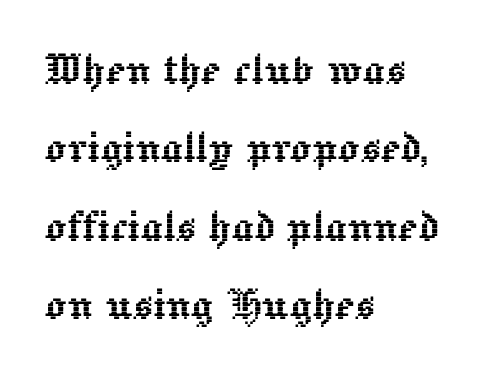
Q: Is the text italic (slanted)? A: No, it is upright.
Q: Is the text underlined? A: No.
Q: How is the paragraph aligned? A: Left-aligned.
Q: Is the spacing between letters normal or unusually wide? A: Normal.
Q: Is the spacing between lines tight, normal or loose? A: Normal.
Q: Width (condensed, normal, or wide)? A: Normal.
Q: x-height? A: Medium.
Q: Monospaced? A: No.
